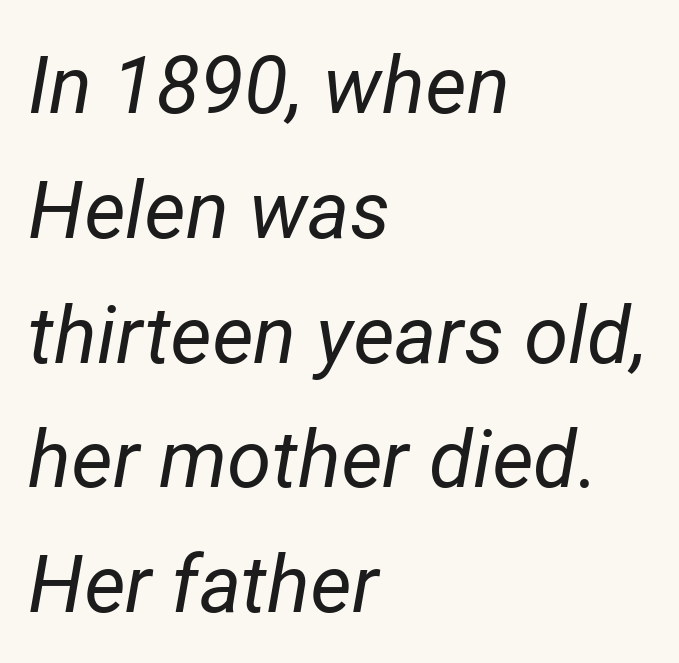
{"italic": "yes", "lean": "right", "slant_degrees": 12, "bold": "no", "weight": "regular", "width": "normal", "stroke_contrast": "low", "x_height": "medium", "monospaced": "no", "underline": "no", "align": "left", "line_spacing": "normal", "line_spacing_ratio": 1.56, "letter_spacing": "normal", "letter_spacing_em": 0.0, "glyph_px": 80}
